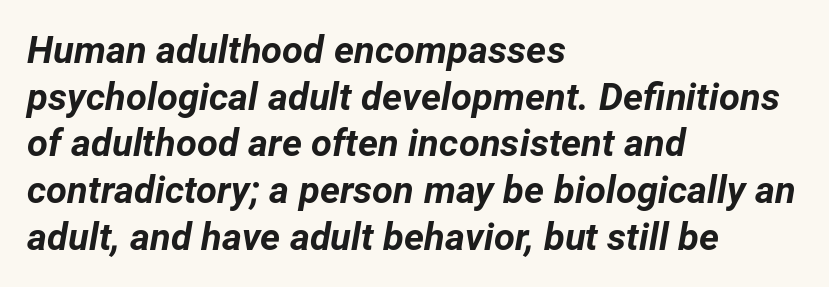
The image shows 38 px bold type, italic (leaning right); set left-aligned, line spacing 1.23x, normal letter spacing, not underlined; low stroke contrast and a medium x-height.
